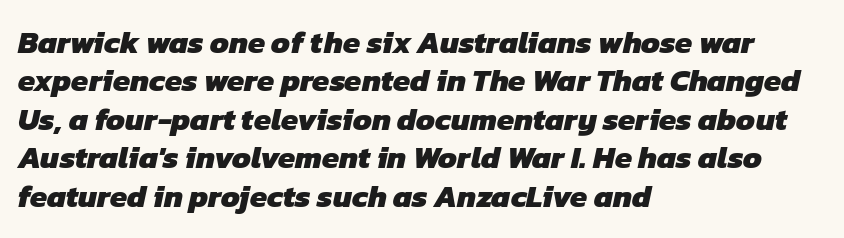
The image shows 31 px heavy sans-serif type; set left-aligned, line spacing 1.24x, normal letter spacing, not underlined; low stroke contrast and a medium x-height.
